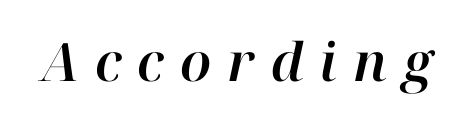
Q: Is the text italic (slanted)? A: Yes, it leans right by about 12 degrees.
Q: Is the text underlined? A: No.
Q: Is the spacing between letters normal or unusually wide? A: Unusually wide.
Q: Width (condensed, normal, or wide)? A: Normal.
Q: Stroke contrast? A: High.
Q: x-height? A: Medium.
Q: Monospaced? A: No.
